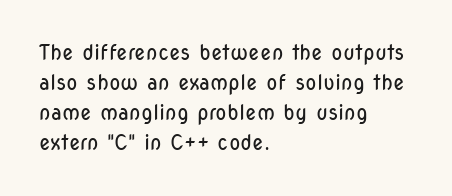
The image shows 21 px text type, upright; set left-aligned, normal line spacing (1.43x), normal letter spacing, not underlined.
